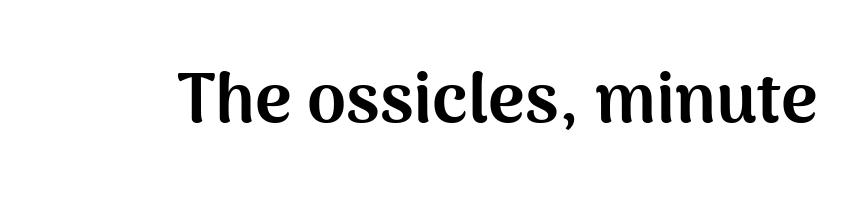
Q: Is the text bold? A: Yes.
Q: Is the text italic (slanted)? A: No, it is upright.
Q: Is the typeface a serif or a sans-serif typeface? A: Sans-serif.
Q: Is the text underlined? A: No.
Q: Is the spacing between letters normal or unusually wide? A: Normal.
Q: Width (condensed, normal, or wide)? A: Normal.
Q: Stroke contrast? A: Medium.
Q: x-height? A: Medium.
Q: Monospaced? A: No.
